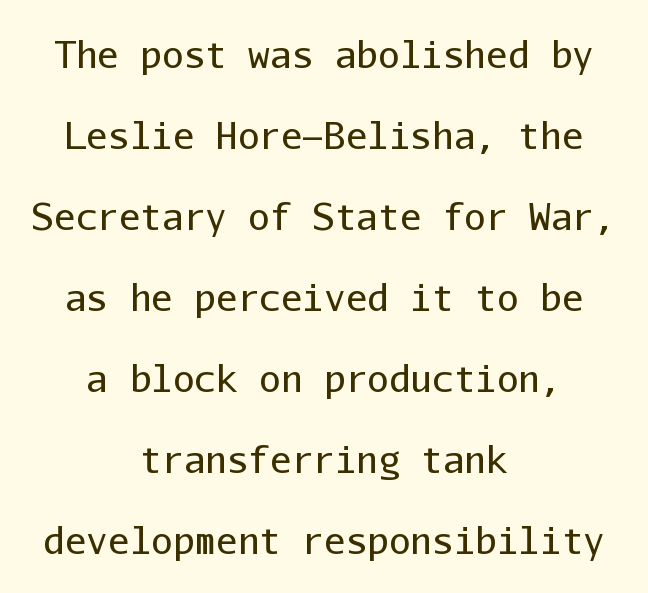
The image shows 36 px regular-weight sans-serif type, upright, monospaced; set centered, loose line spacing (2.25x), normal letter spacing, not underlined; low stroke contrast and a medium x-height.
